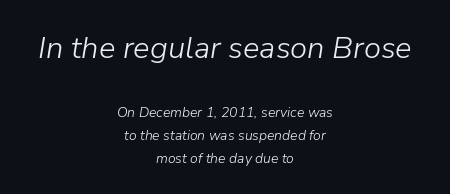
Q: Is the text bold? A: No.
Q: Is the text italic (slanted)? A: Yes, it leans right by about 9 degrees.
Q: Is the text underlined? A: No.
Q: How is the paragraph aligned? A: Centered.
Q: Is the spacing between letters normal or unusually wide? A: Normal.
Q: Is the spacing between lines tight, normal or loose? A: Normal.
Q: Which block of text is set in a larger size, the first (top) or the second (bottom)? A: The first (top) one.
Q: Width (condensed, normal, or wide)? A: Normal.
Q: Stroke contrast? A: Low.
Q: x-height? A: Medium.
Q: Monospaced? A: No.
